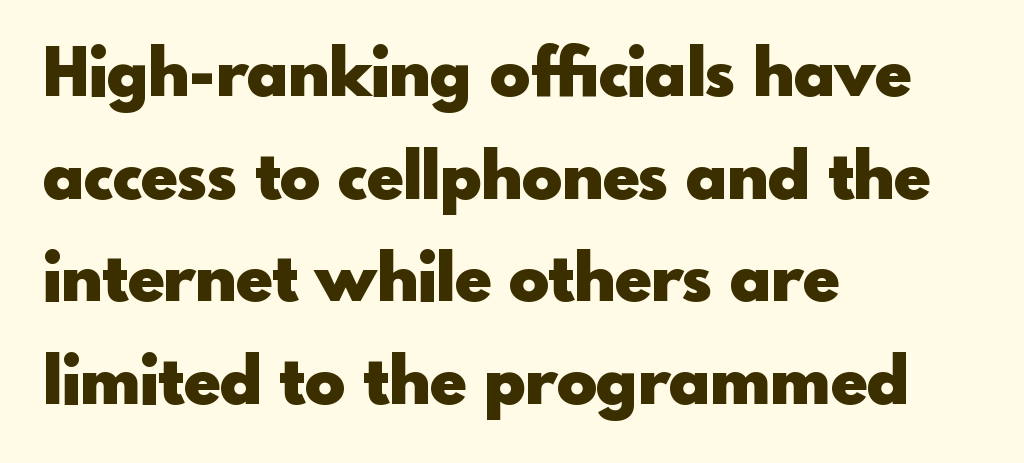
{"serif": "no", "italic": "no", "bold": "yes", "weight": "heavy", "width": "normal", "x_height": "small", "monospaced": "no", "underline": "no", "align": "left", "line_spacing": "normal", "line_spacing_ratio": 1.53, "letter_spacing": "normal", "letter_spacing_em": 0.0, "glyph_px": 67}
